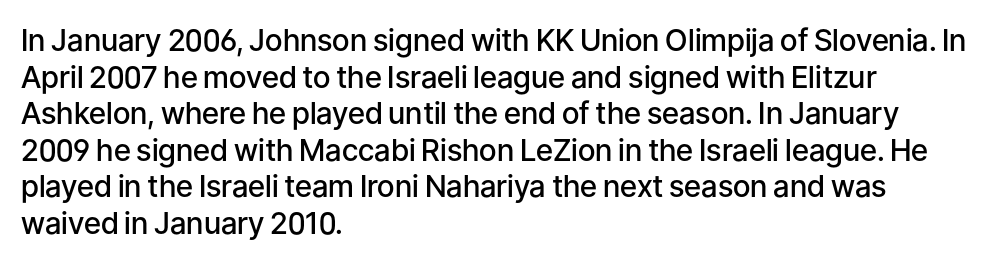
{"serif": "no", "italic": "no", "bold": "semi", "weight": "semibold", "width": "normal", "stroke_contrast": "low", "x_height": "medium", "monospaced": "no", "underline": "no", "align": "left", "line_spacing_ratio": 1.22, "letter_spacing": "normal", "letter_spacing_em": 0.0, "glyph_px": 30}
